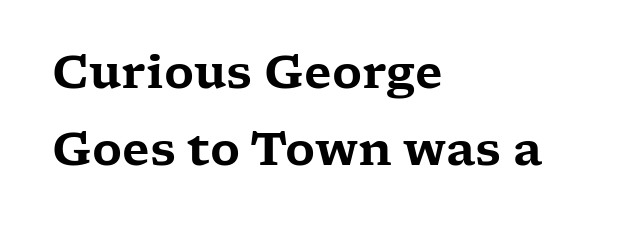
Q: Is the text italic (slanted)? A: No, it is upright.
Q: Is the typeface a serif or a sans-serif typeface? A: Serif.
Q: Is the text underlined? A: No.
Q: How is the paragraph aligned? A: Left-aligned.
Q: Is the spacing between letters normal or unusually wide? A: Normal.
Q: Is the spacing between lines tight, normal or loose? A: Normal.
Q: Width (condensed, normal, or wide)? A: Wide.
Q: Stroke contrast? A: Low.
Q: x-height? A: Medium.
Q: Monospaced? A: No.
